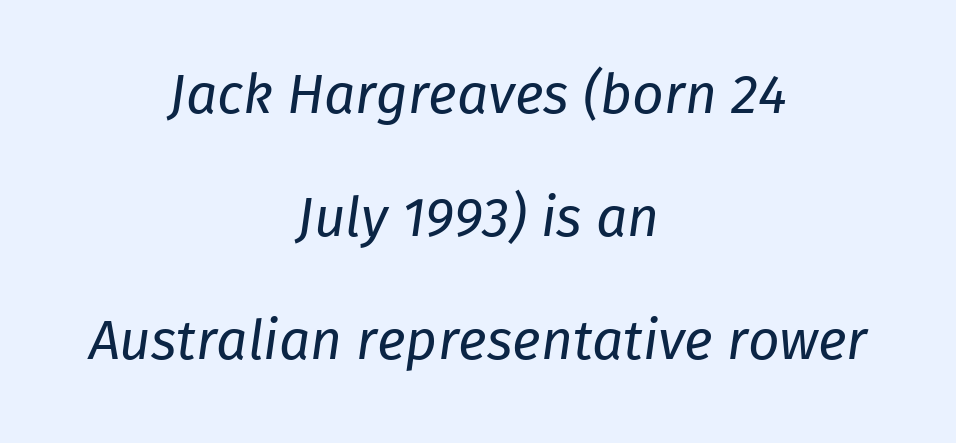
The image shows 55 px regular-weight type, italic (leaning right); set centered, loose line spacing (2.24x), normal letter spacing, not underlined; low stroke contrast and a medium x-height.
